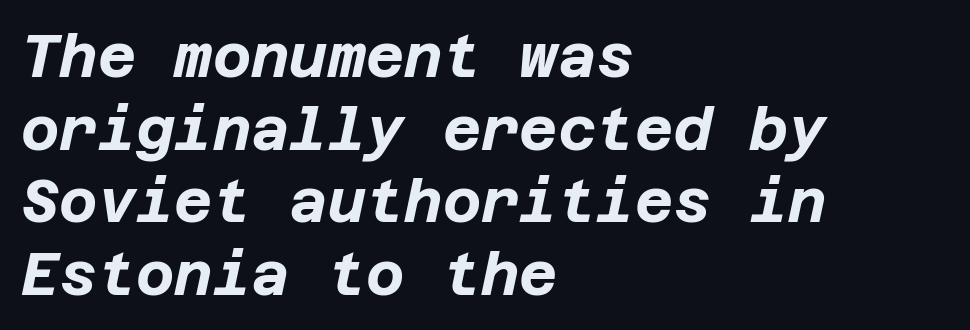
Q: Is the text bold? A: Yes.
Q: Is the text italic (slanted)? A: Yes, it leans right by about 12 degrees.
Q: Is the text underlined? A: No.
Q: How is the paragraph aligned? A: Left-aligned.
Q: Is the spacing between letters normal or unusually wide? A: Normal.
Q: Width (condensed, normal, or wide)? A: Normal.
Q: Stroke contrast? A: Low.
Q: x-height? A: Large.
